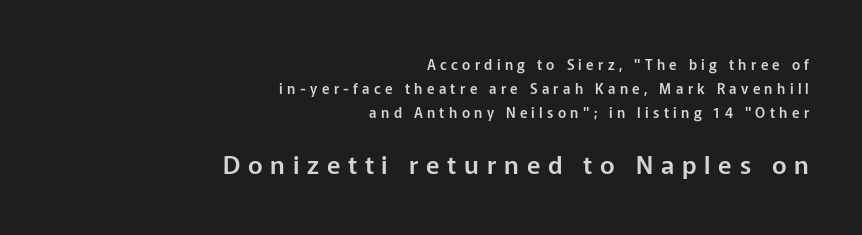
Q: Is the text italic (slanted)? A: No, it is upright.
Q: Is the text underlined? A: No.
Q: How is the paragraph aligned? A: Right-aligned.
Q: Is the spacing between letters normal or unusually wide? A: Unusually wide.
Q: Which block of text is set in a larger size, the first (top) or the second (bottom)? A: The second (bottom) one.
